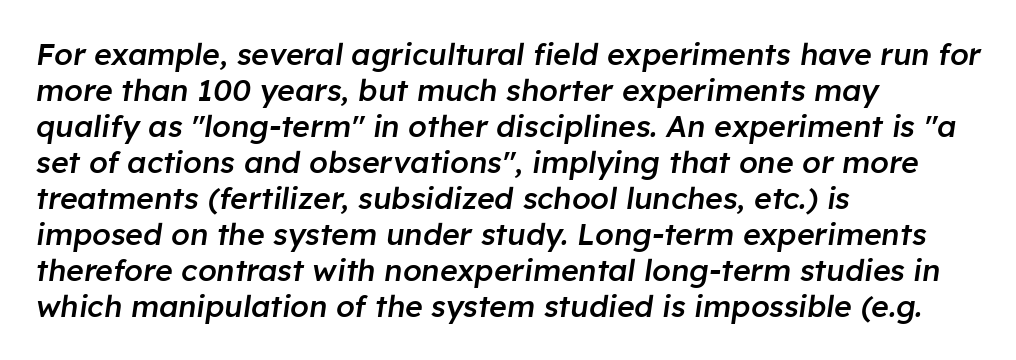
{"italic": "yes", "lean": "right", "slant_degrees": 8, "bold": "semi", "weight": "semibold", "width": "normal", "stroke_contrast": "low", "x_height": "medium", "monospaced": "no", "underline": "no", "align": "left", "line_spacing_ratio": 1.2, "letter_spacing": "normal", "letter_spacing_em": 0.0, "glyph_px": 30}
